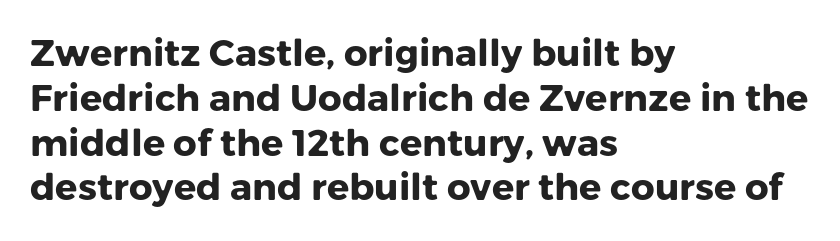
The image shows 37 px heavy sans-serif type, upright; set left-aligned, line spacing 1.21x, normal letter spacing, not underlined; low stroke contrast and a medium x-height.
